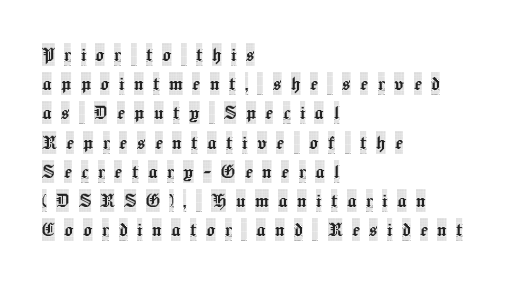
How would I describe the line gaps? Plain and ordinary. Has an underline been added? It has not. The lines in this sample share a left origin and differ only in where they stop. This sample uses an upright cut, with every glyph sitting square on the baseline. The tracking jumps out immediately: characters are airy and widely separated.
